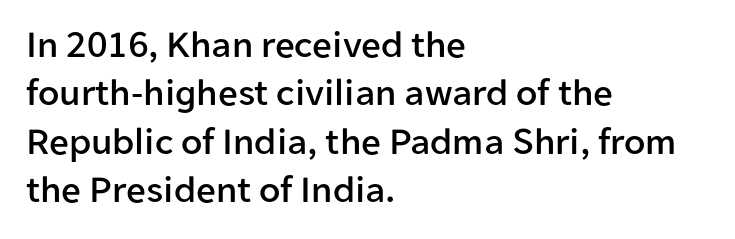
The image shows 39 px sans-serif type, upright; set left-aligned, line spacing 1.24x, normal letter spacing, not underlined; low stroke contrast and a medium x-height.
